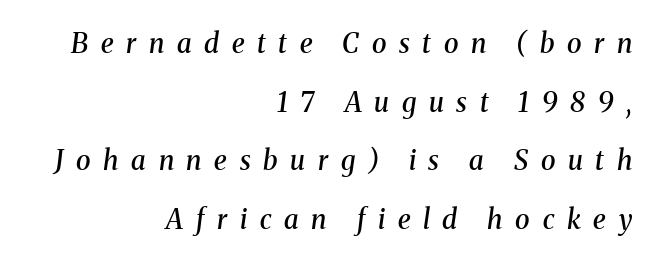
Q: Is the text bold? A: Semi-bold.
Q: Is the text italic (slanted)? A: Yes, it leans right by about 8 degrees.
Q: Is the text underlined? A: No.
Q: How is the paragraph aligned? A: Right-aligned.
Q: Is the spacing between letters normal or unusually wide? A: Unusually wide.
Q: Is the spacing between lines tight, normal or loose? A: Loose.
